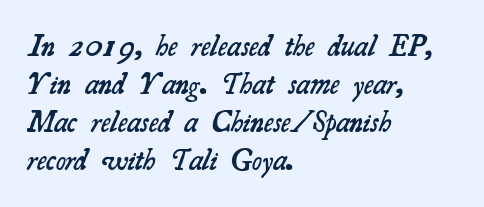
{"serif": "yes", "bold": "semi", "weight": "semibold", "width": "normal", "stroke_contrast": "medium", "x_height": "small", "monospaced": "no", "underline": "no", "align": "left", "line_spacing": "normal", "line_spacing_ratio": 1.27, "letter_spacing": "normal", "letter_spacing_em": 0.0, "glyph_px": 30}
